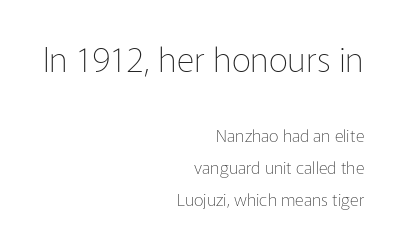
The image shows 34 px thin sans-serif type, upright; set right-aligned, line spacing 1.86x, normal letter spacing, not underlined; the first (top) block is 2.0x larger; low stroke contrast and a medium x-height.
